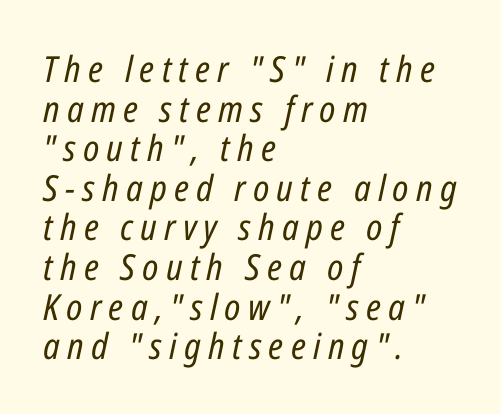
{"italic": "yes", "lean": "right", "slant_degrees": 12, "bold": "no", "weight": "regular", "width": "condensed", "stroke_contrast": "low", "x_height": "medium", "monospaced": "no", "underline": "no", "align": "left", "line_spacing": "tight", "line_spacing_ratio": 1.1, "letter_spacing": "wide", "letter_spacing_em": 0.2, "glyph_px": 36}
